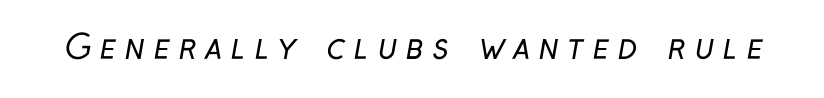
Q: Is the text bold? A: No.
Q: Is the typeface a serif or a sans-serif typeface? A: Sans-serif.
Q: Is the text underlined? A: No.
Q: Is the spacing between letters normal or unusually wide? A: Unusually wide.
Q: Width (condensed, normal, or wide)? A: Condensed.
Q: Stroke contrast? A: Low.
Q: x-height? A: Medium.
Q: Monospaced? A: No.
